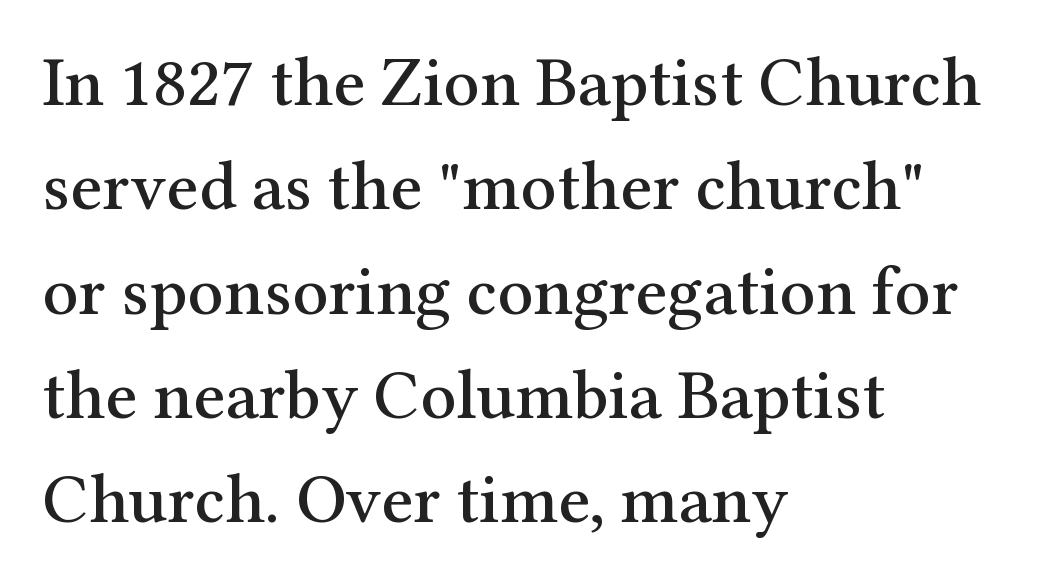
{"serif": "yes", "italic": "no", "width": "normal", "stroke_contrast": "medium", "x_height": "medium", "monospaced": "no", "underline": "no", "align": "left", "line_spacing": "normal", "line_spacing_ratio": 1.49, "letter_spacing": "normal", "letter_spacing_em": 0.0, "glyph_px": 70}
